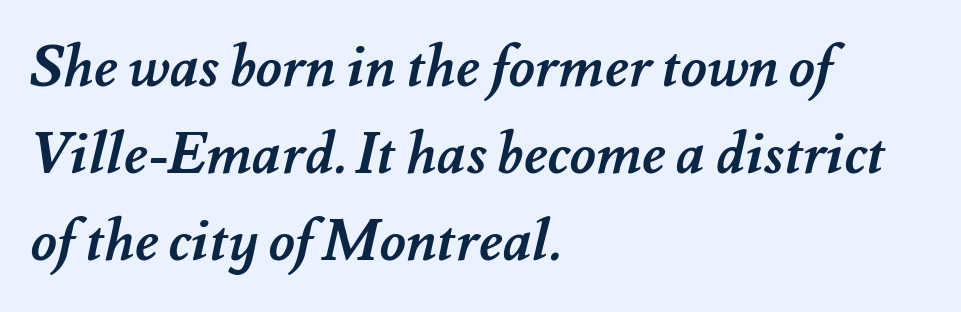
Is the block centered? No — it sits flush against the left margin. Underline: absent. The rows are spaced the way most documents space them. Is the letter spacing exaggerated? No — it looks like the ordinary default. This sample has the flowing, uneven cadence of proportional lettering.
